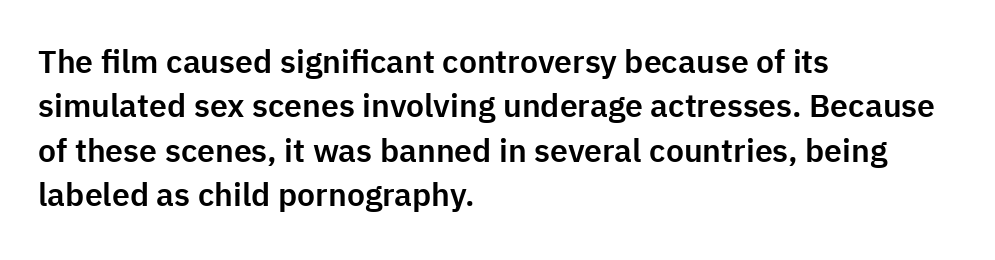
This sample has the flowing, uneven cadence of proportional lettering. A sans-serif font was chosen for this passage. A classic flush-left, rag-right setting is used for this passage. Posture: vertical. Honestly, the letter spacing is just normal — you wouldn't notice it.
